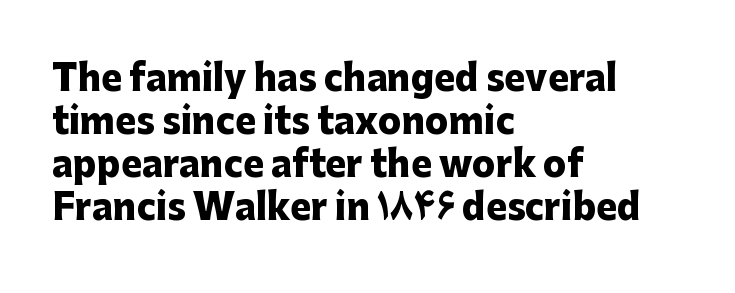
Heavy-handed strokes throughout: this text is bold. Each line starts at the same left margin while the right side varies. The font family rendered here belongs to the sans-serif group. A clean baseline with only descenders dipping below it. It's the straight-up-and-down kind of type.
